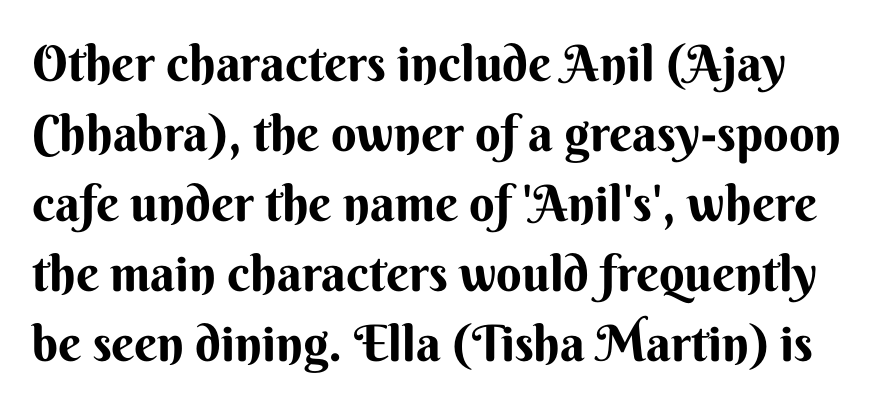
Normally led — the rows are evenly, conventionally spaced. A sans-serif font was chosen for this passage. Honestly, there is no underline to notice here at all. Letter spacing: default. Emphasis by weight is at full strength: bold. The face used here is proportionally spaced, like ordinary book or web type.
